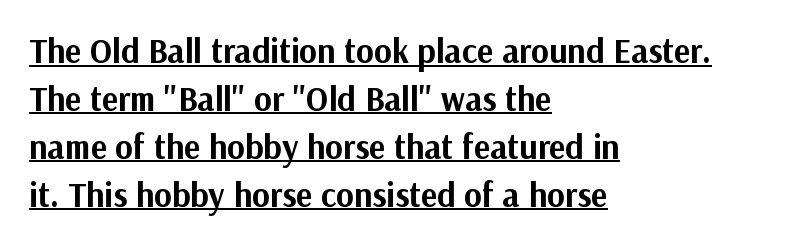
The image shows 34 px bold sans-serif type, upright; set left-aligned, normal line spacing (1.41x), normal letter spacing, underlined; medium stroke contrast and a medium x-height.
